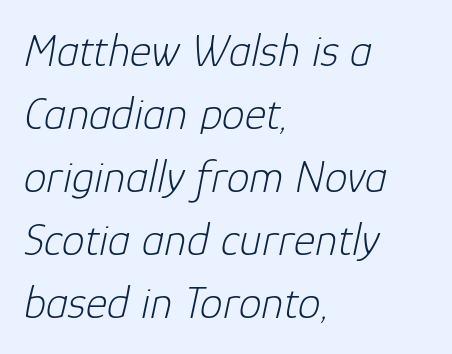
The image shows 46 px light type, italic (leaning right); set left-aligned, normal line spacing (1.37x), normal letter spacing, not underlined; low stroke contrast and a medium x-height.
